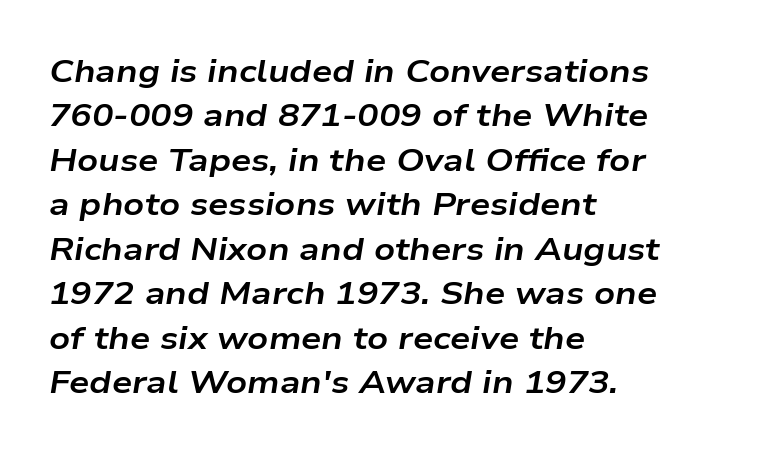
The ragged edge is on the right, which tells us the setting is flush left. If you drew a line through each stem, it would be angled. The passage shown stacks its lines at a standard gap. Heavy, bold letterforms. Think of a printed novel: that variable character pitch is what you see here.
